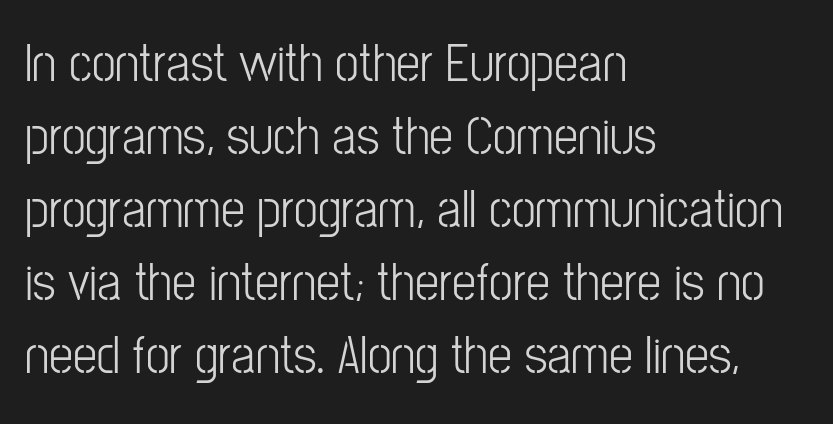
The lines are quadded left. The vertical gap from one line to the next is medium. Letters rest on an invisible, unmarked baseline. Serif or sans? Sans — the stroke terminals are bare. Between one letter and the next there's only the usual sliver of space. Do the characters align in a grid? No, the font is proportional.
